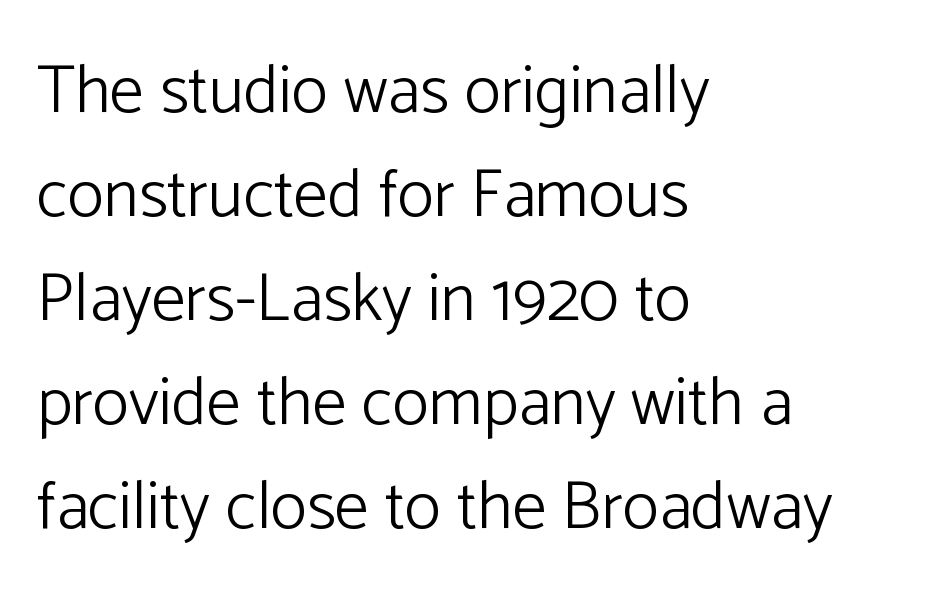
The letters sit at their default tracking, neither squeezed nor spread. A sans-serif font was chosen for this passage. Caption: face not bold, strokes unweighted. The face used here is proportionally spaced, like ordinary book or web type.
